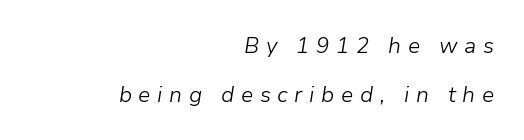
A clean baseline with only descenders dipping below it. The line texture is sparse and dotted thanks to wide tracking. The typesetter chose a ragged-left arrangement here. These lines were composed using italics. No chunkiness to these letters — they're not bold.
